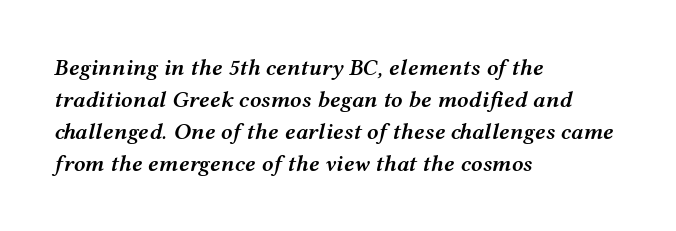
{"italic": "yes", "lean": "right", "slant_degrees": 12, "bold": "semi", "underline": "no", "align": "left", "line_spacing": "normal", "line_spacing_ratio": 1.39, "letter_spacing": "normal", "letter_spacing_em": 0.0, "glyph_px": 23}
